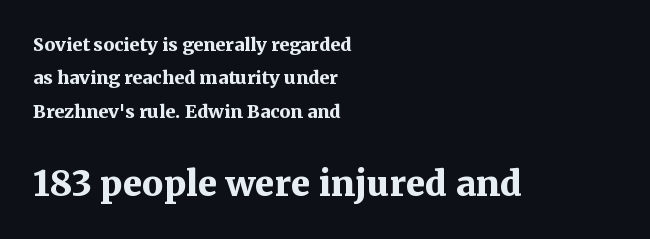
The image shows 35 px bold serif type, upright; set left-aligned, line spacing 1.85x, normal letter spacing, not underlined; the second (bottom) block is 1.94x larger; medium stroke contrast and a medium x-height.
